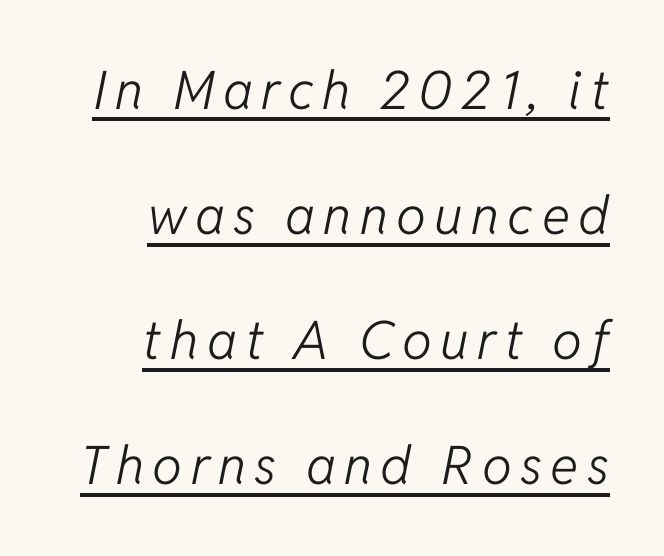
{"italic": "yes", "lean": "right", "slant_degrees": 11, "bold": "no", "weight": "light", "width": "normal", "stroke_contrast": "low", "x_height": "medium", "monospaced": "no", "underline": "yes", "align": "right", "line_spacing": "loose", "line_spacing_ratio": 2.36, "glyph_px": 53}
